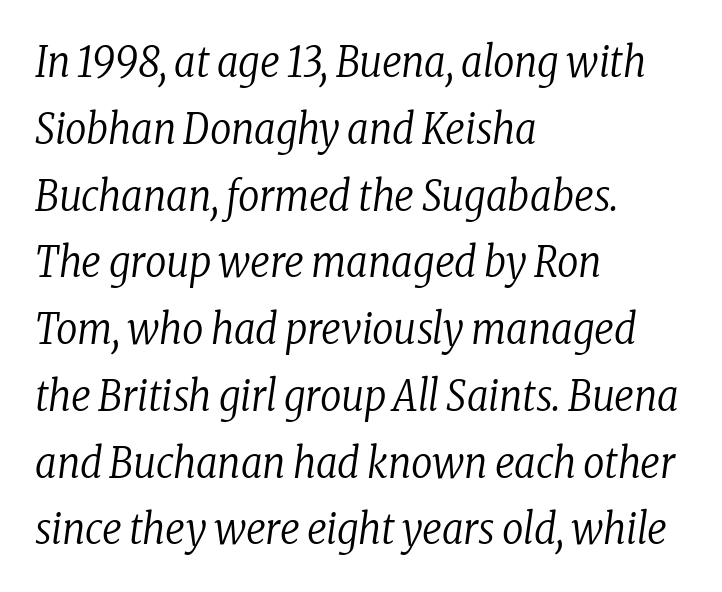
{"serif": "yes", "italic": "yes", "lean": "right", "slant_degrees": 8, "bold": "no", "weight": "regular", "width": "condensed", "stroke_contrast": "low", "x_height": "medium", "monospaced": "no", "underline": "no", "align": "left", "line_spacing": "normal", "line_spacing_ratio": 1.59, "letter_spacing": "normal", "letter_spacing_em": 0.0, "glyph_px": 42}
